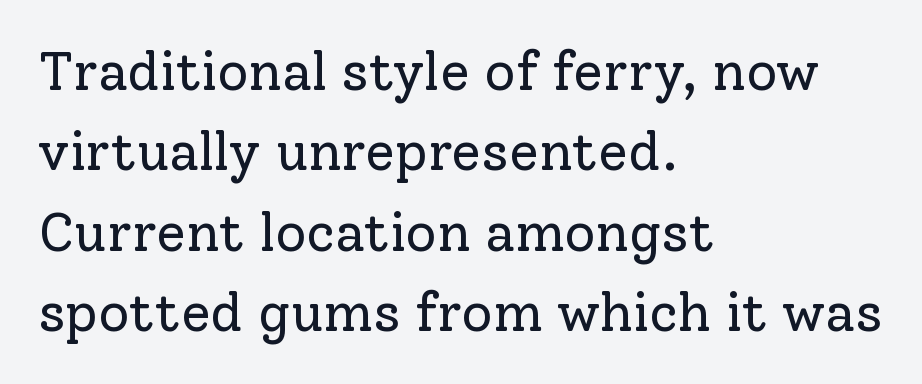
Q: Is the text bold? A: No.
Q: Is the text italic (slanted)? A: No, it is upright.
Q: Is the typeface a serif or a sans-serif typeface? A: Serif.
Q: Is the text underlined? A: No.
Q: How is the paragraph aligned? A: Left-aligned.
Q: Is the spacing between letters normal or unusually wide? A: Normal.
Q: Is the spacing between lines tight, normal or loose? A: Normal.
Q: Width (condensed, normal, or wide)? A: Normal.
Q: Stroke contrast? A: Low.
Q: x-height? A: Medium.
Q: Monospaced? A: No.
